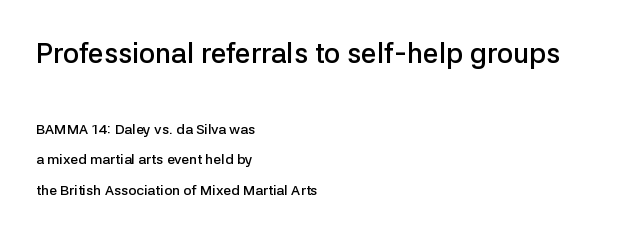
{"serif": "no", "italic": "no", "bold": "semi", "weight": "semibold", "width": "normal", "stroke_contrast": "low", "x_height": "medium", "monospaced": "no", "underline": "no", "align": "left", "line_spacing": "loose", "line_spacing_ratio": 2.19, "letter_spacing": "normal", "letter_spacing_em": 0.0, "larger_block": "first", "size_ratio": 2.0, "glyph_px": 28}
